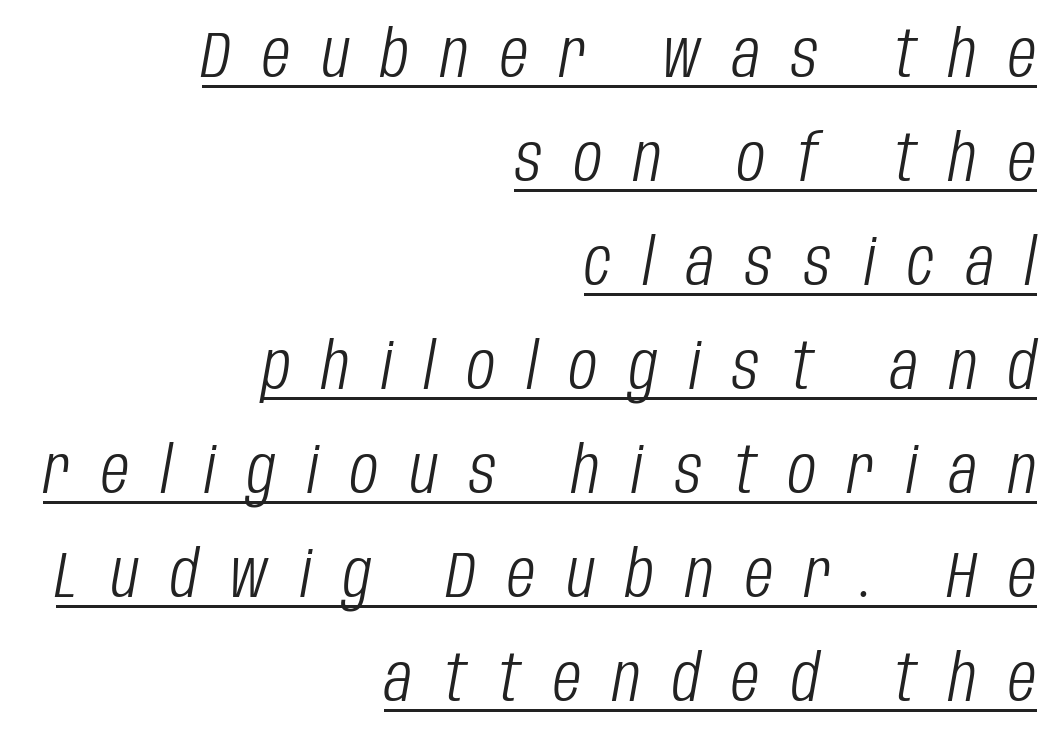
The image shows 65 px light, condensed type, italic (leaning right); set right-aligned, normal line spacing (1.6x), unusually wide letter spacing (+0.49 em), underlined; low stroke contrast and a large x-height.
